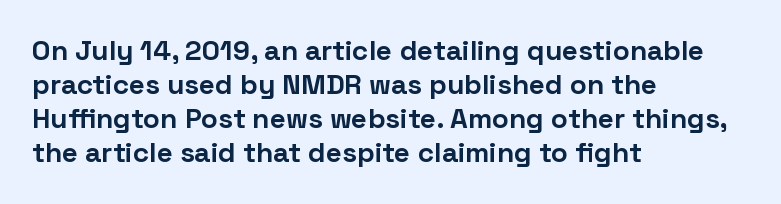
The image shows 28 px bold sans-serif type, upright; set left-aligned, line spacing 1.22x, normal letter spacing, not underlined; low stroke contrast and a medium x-height.
